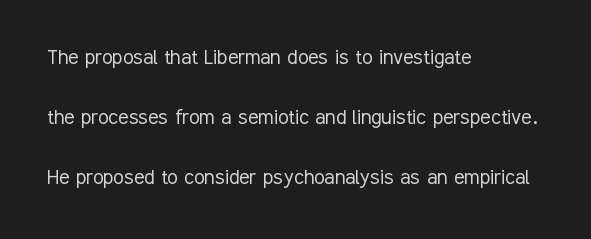
Q: Is the text bold? A: No.
Q: Is the text italic (slanted)? A: No, it is upright.
Q: Is the text underlined? A: No.
Q: How is the paragraph aligned? A: Left-aligned.
Q: Is the spacing between letters normal or unusually wide? A: Normal.
Q: Is the spacing between lines tight, normal or loose? A: Loose.
